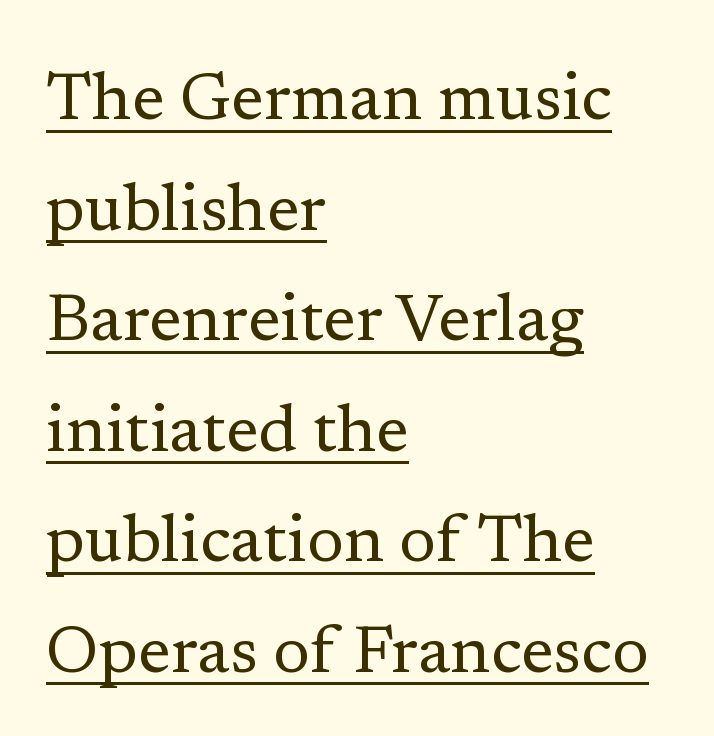
Q: Is the text bold? A: No.
Q: Is the text italic (slanted)? A: No, it is upright.
Q: Is the typeface a serif or a sans-serif typeface? A: Serif.
Q: Is the text underlined? A: Yes.
Q: How is the paragraph aligned? A: Left-aligned.
Q: Is the spacing between letters normal or unusually wide? A: Normal.
Q: Is the spacing between lines tight, normal or loose? A: Normal.
Q: Width (condensed, normal, or wide)? A: Normal.
Q: Stroke contrast? A: Low.
Q: x-height? A: Medium.
Q: Monospaced? A: No.
